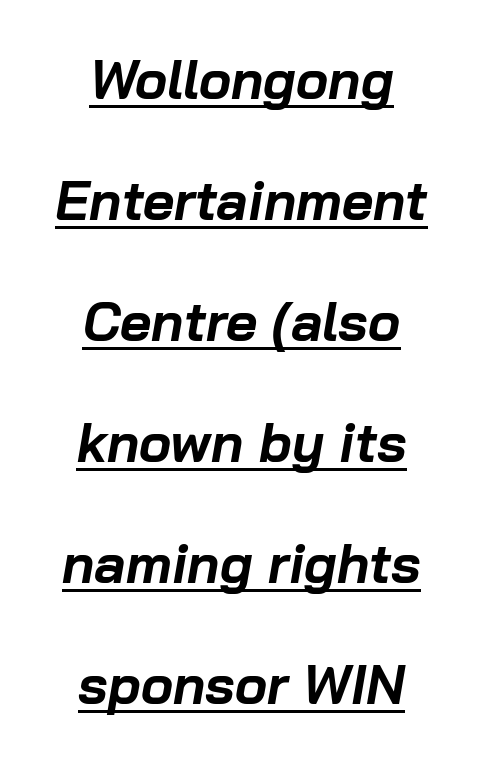
The leading is generous, giving the passage an open texture. The string is rendered with underlining switched on. This sample uses plain, unmodified letter spacing. The lettering tilts uniformly, giving the passage an italic look. Proportional: the letters do not fall into vertical columns.
